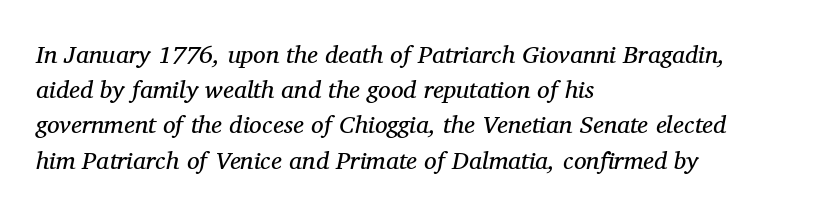
The specimen reads as italic at a glance. Glance below the letters and you will spot only blank space. The setting favours the left margin, as ordinary paragraphs usually do. Leading: standard. Counters stay open thanks to moderate or lighter strokes. Students, note that the glyphs here touch the page at normal intervals.
